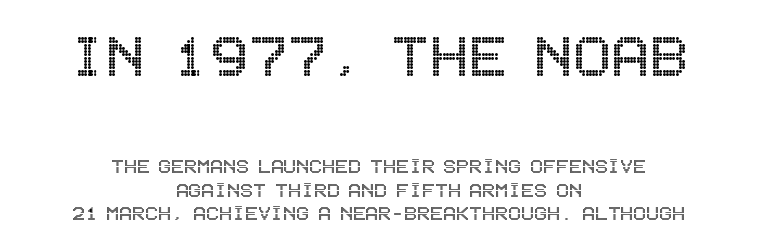
{"italic": "no", "width": "condensed", "x_height": "large", "underline": "no", "align": "center", "line_spacing": "tight", "line_spacing_ratio": 0.97, "letter_spacing": "normal", "letter_spacing_em": 0.0, "larger_block": "first", "size_ratio": 3.0, "glyph_px": 72}
